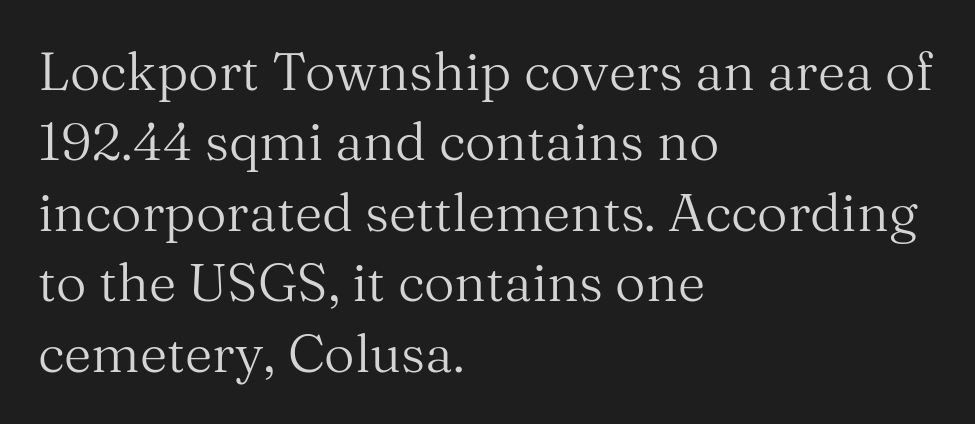
This sample uses an upright cut, with every glyph sitting square on the baseline. Students, observe: this is what conventionally led text looks like. Serif or sans? Serif — the stroke terminals have little feet. A typesetter would call this proportional, since set widths differ per character. The zone under the glyphs is completely vacant.
